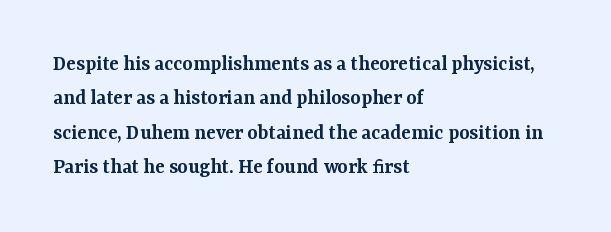
The lines in this sample share a left origin and differ only in where they stop. Firm but not heavy-handed strokes: this text is semibold. A typesetter would call this leading conventional body-copy spacing. Decoration check: the copy has no underline. There is no visible air inserted between adjacent glyphs. Ordinary non-slanted type is in use.
